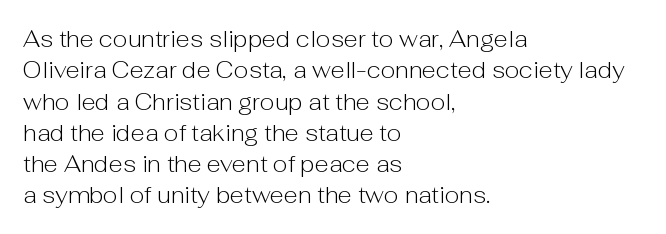
The image shows 23 px text type, upright; set left-aligned, normal line spacing (1.36x), normal letter spacing, not underlined.
